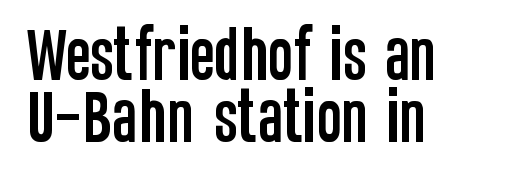
The passage is arranged the way most books set body copy — flush left. A bare baseline throughout the passage. The passage shown is typed in a proportional face where columns would drift. Nobody touched the tracking dial on this one.
